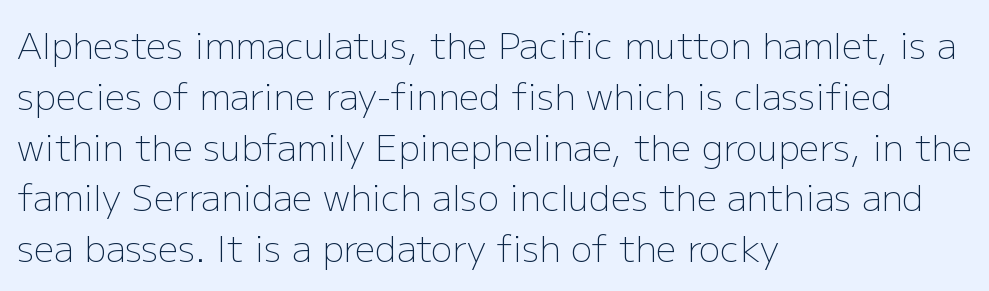
Q: Is the text bold? A: No.
Q: Is the text italic (slanted)? A: No, it is upright.
Q: Is the typeface a serif or a sans-serif typeface? A: Sans-serif.
Q: Is the text underlined? A: No.
Q: How is the paragraph aligned? A: Left-aligned.
Q: Is the spacing between letters normal or unusually wide? A: Normal.
Q: Is the spacing between lines tight, normal or loose? A: Normal.
Q: Width (condensed, normal, or wide)? A: Normal.
Q: Stroke contrast? A: Low.
Q: x-height? A: Medium.
Q: Monospaced? A: No.
